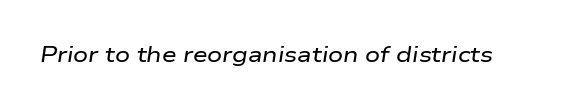
Q: Is the text italic (slanted)? A: Yes, it leans right by about 9 degrees.
Q: Is the text underlined? A: No.
Q: Is the spacing between letters normal or unusually wide? A: Normal.
